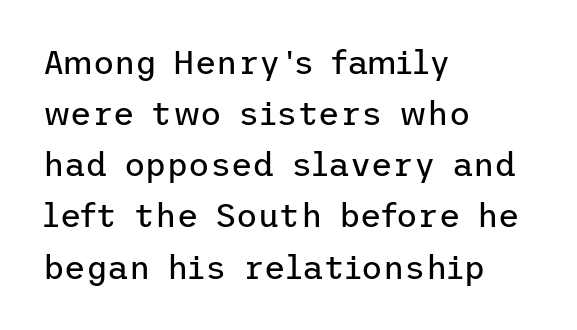
Note: no serifs on the glyphs. Nothing unusual about the tracking: characters are spaced as the font intends. The gap between lines stays unmarked. Horizontal alignment here is leftward, the default for most running prose. Does the lettering tilt? It doesn't — this is upright. The font sits on the lighter half of the weight spectrum, regular included.
